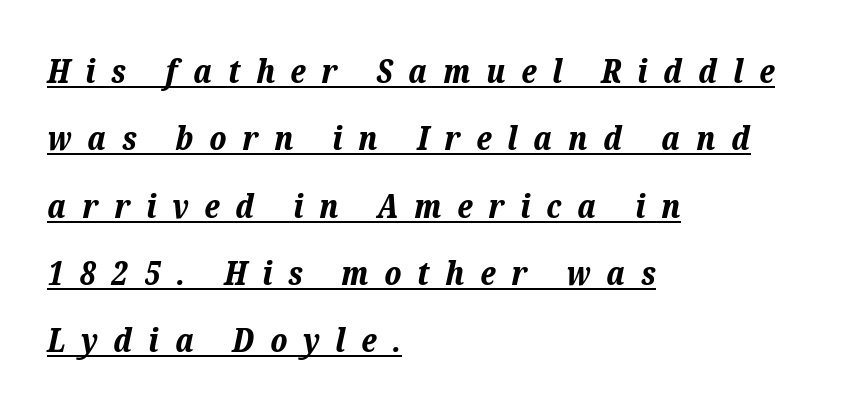
Emphasis by weight is at full strength: bold. Character widths vary here, with narrow letters taking less room than wide ones. Short and long lines alike share a common starting point at left. In terms of leading, this rendering errs on the spacious side. A rule runs beneath these lines of type.
